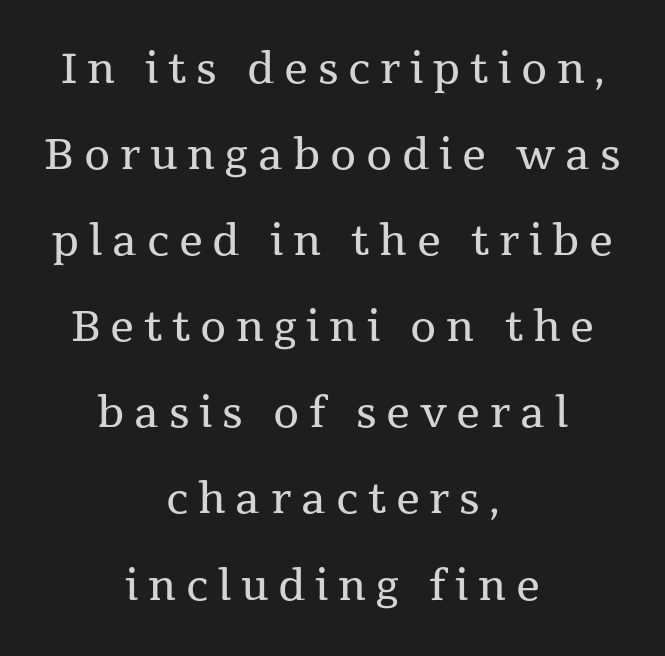
{"serif": "yes", "italic": "no", "bold": "no", "weight": "regular", "width": "normal", "stroke_contrast": "medium", "x_height": "medium", "monospaced": "no", "underline": "no", "align": "center", "line_spacing": "loose", "line_spacing_ratio": 2.05, "letter_spacing": "wide", "letter_spacing_em": 0.23, "glyph_px": 42}
